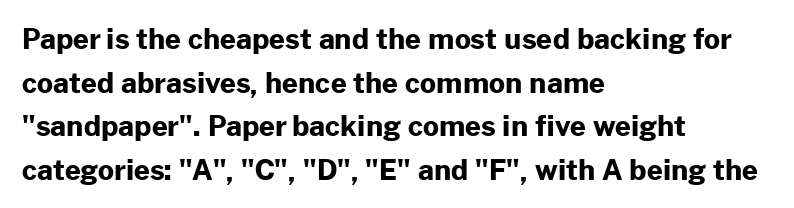
The letters stand straight up with perfectly vertical stems. The letters advance in unequal steps, a hallmark of proportional type. Anything drawn beneath the words? Only blank space. The passage shown has conventional tracking throughout. The passage is arranged the way most books set body copy — flush left. Summary of weight: heavy, a full bold.
